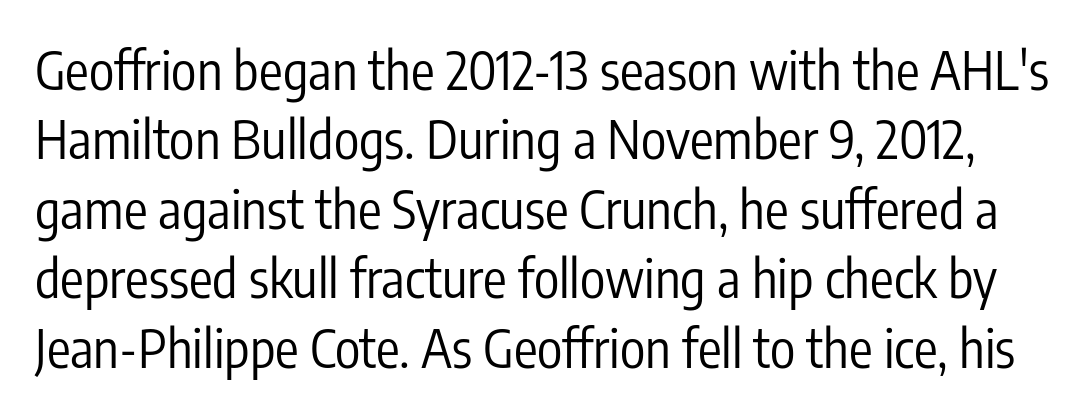
Q: Is the text bold? A: No.
Q: Is the text italic (slanted)? A: No, it is upright.
Q: Is the typeface a serif or a sans-serif typeface? A: Sans-serif.
Q: Is the text underlined? A: No.
Q: Is the spacing between letters normal or unusually wide? A: Normal.
Q: Is the spacing between lines tight, normal or loose? A: Normal.
Q: Width (condensed, normal, or wide)? A: Condensed.
Q: Stroke contrast? A: Low.
Q: x-height? A: Medium.
Q: Monospaced? A: No.
